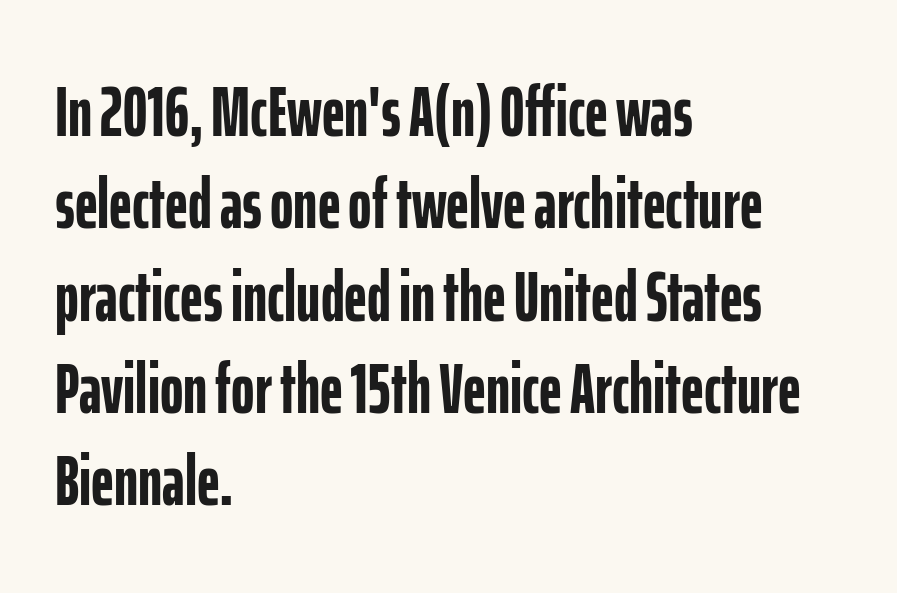
{"serif": "no", "italic": "no", "bold": "yes", "weight": "semibold", "width": "condensed", "stroke_contrast": "low", "x_height": "medium", "monospaced": "no", "underline": "no", "align": "left", "line_spacing": "normal", "line_spacing_ratio": 1.3, "letter_spacing": "normal", "letter_spacing_em": 0.0, "glyph_px": 71}
